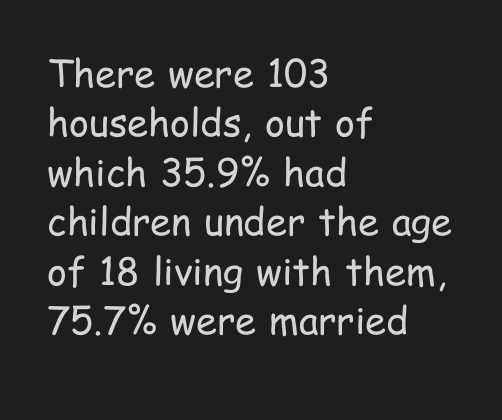
The image shows 38 px regular-weight, condensed sans-serif type, upright; set left-aligned, normal line spacing (1.3x), normal letter spacing, not underlined; low stroke contrast and a medium x-height.
